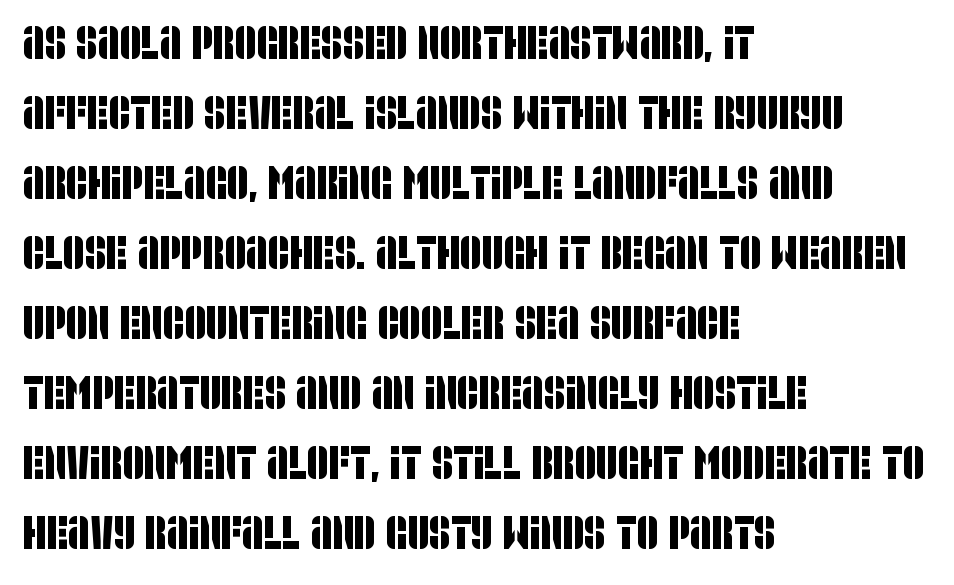
One-word summary of the alignment: left. Nobody drew a line under any word here. Default kerning and tracking; the words read as compact shapes. The passage shown is typed in a proportional face where columns would drift. I'd call this a sans setting — the letters go barefoot. Vertical spacing — default.
